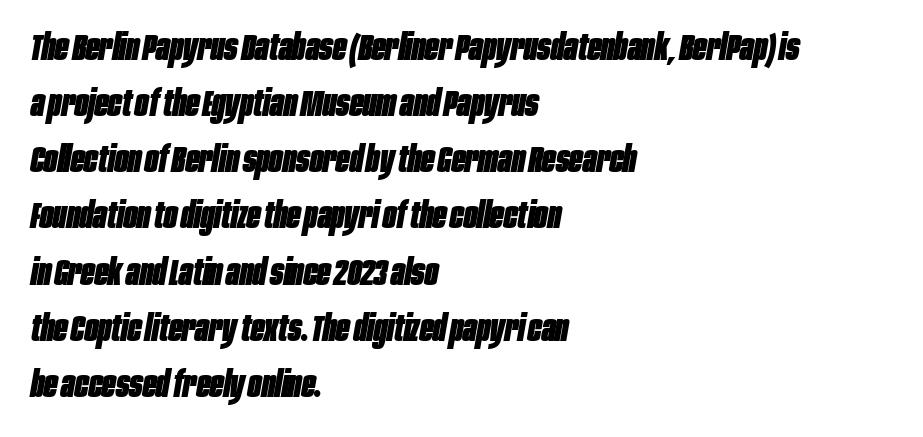
{"italic": "yes", "lean": "right", "slant_degrees": 10, "bold": "yes", "weight": "heavy", "width": "condensed", "stroke_contrast": "low", "x_height": "large", "monospaced": "no", "underline": "no", "align": "left", "line_spacing": "normal", "line_spacing_ratio": 1.56, "letter_spacing": "normal", "letter_spacing_em": 0.0, "glyph_px": 36}
